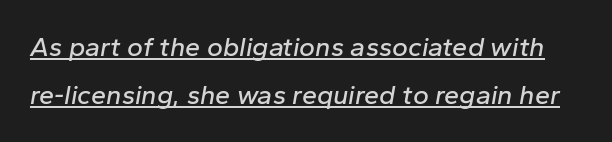
{"italic": "yes", "lean": "right", "slant_degrees": 10, "underline": "yes", "line_spacing_ratio": 1.78, "letter_spacing": "normal", "letter_spacing_em": 0.0, "glyph_px": 27}
